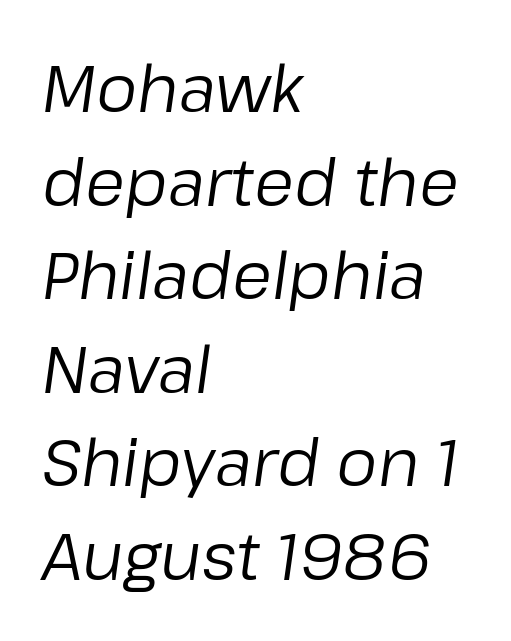
Words float on clear page, feet unadorned. Rows of type keep a routine distance in the vertical direction. Unbolded letterforms with no extra heft. Left-aligned paragraph, ragged on the right. Letter spacing: default. You could not count columns in this text — the font is proportionally spaced.
